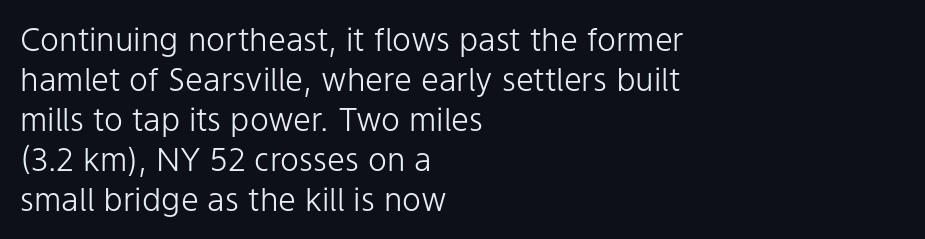
Typeset ragged right — the left edge is the straight one. To sum up the face: it is a sans, with no serifs. Is there much room between lines? A standard amount, neither cramped nor airy. Note the varied advance widths — an 'i' is clearly narrower than an 'm'. The zone under the glyphs is completely vacant.
